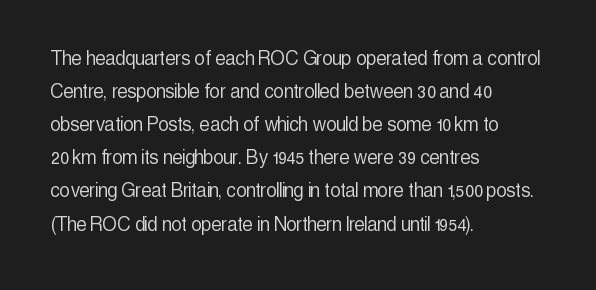
The image shows 23 px text type, upright; set left-aligned, normal line spacing (1.44x), normal letter spacing, not underlined.
